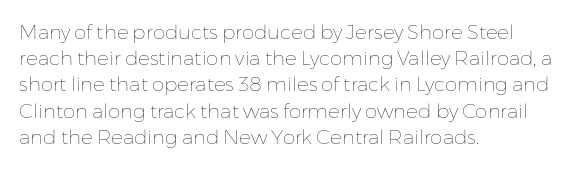
The image shows 20 px text type, upright; set left-aligned, normal line spacing (1.31x), normal letter spacing, not underlined.
